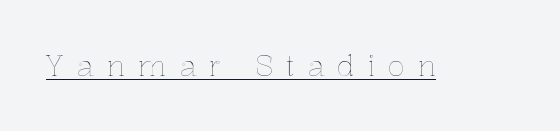
Q: Is the text italic (slanted)? A: No, it is upright.
Q: Is the text underlined? A: Yes.
Q: Is the spacing between letters normal or unusually wide? A: Unusually wide.
Q: Width (condensed, normal, or wide)? A: Normal.
Q: x-height? A: Medium.
Q: Monospaced? A: No.
